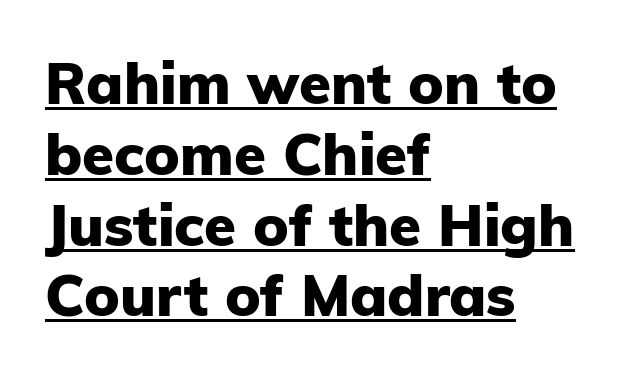
Looks like regular typesetting: each glyph gets only the width it needs. Nothing unusual about the tracking: characters are spaced as the font intends. Line starts are locked; line ends wander. Does the type have serifs? No, each stem ends abruptly. Compared with undecorated copy, this sample adds a rule below the words. Does the weight exceed regular? Yes, all the way to bold.
